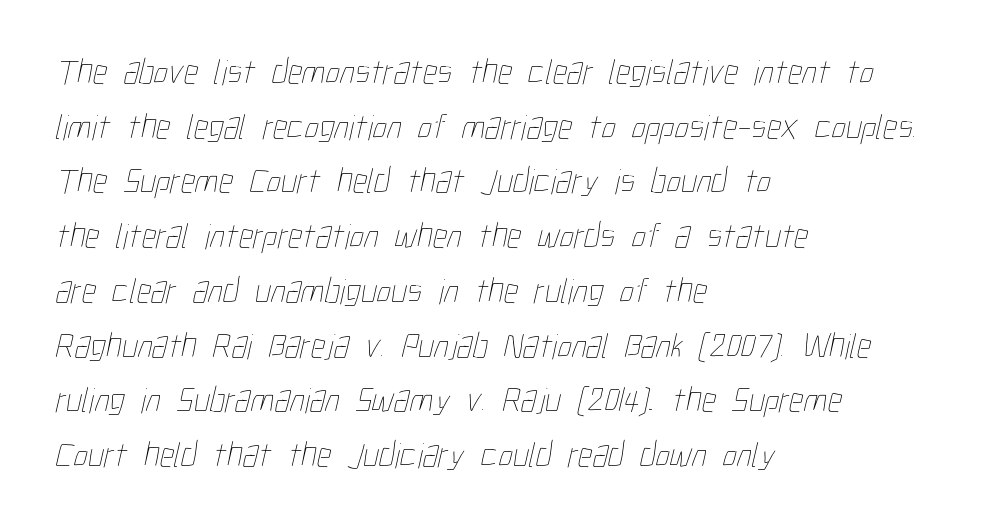
Q: Is the text bold? A: No.
Q: Is the text underlined? A: No.
Q: How is the paragraph aligned? A: Left-aligned.
Q: Is the spacing between letters normal or unusually wide? A: Normal.
Q: Is the spacing between lines tight, normal or loose? A: Normal.
Q: Width (condensed, normal, or wide)? A: Condensed.
Q: Stroke contrast? A: Low.
Q: x-height? A: Medium.
Q: Monospaced? A: No.
